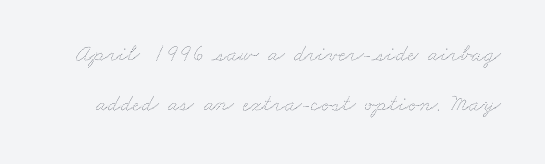
The letterforms sit at book weight or below. The lines are spread far apart with generous leading. Standard letterfit; no display-style spreading of the glyphs. The area under the type is left untouched.
